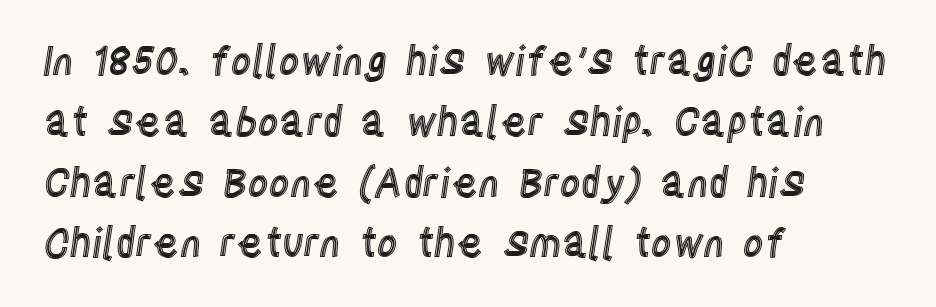
Q: Is the text italic (slanted)? A: Yes.
Q: Is the text underlined? A: No.
Q: How is the paragraph aligned? A: Left-aligned.
Q: Is the spacing between letters normal or unusually wide? A: Normal.
Q: Is the spacing between lines tight, normal or loose? A: Normal.
Q: Width (condensed, normal, or wide)? A: Condensed.
Q: x-height? A: Large.
Q: Monospaced? A: No.
